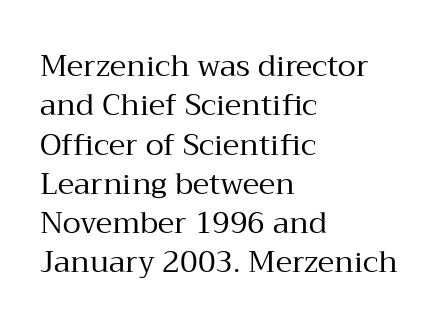
The image shows 30 px regular-weight serif type, upright; set left-aligned, normal line spacing (1.31x), normal letter spacing, not underlined; medium stroke contrast and a medium x-height.
